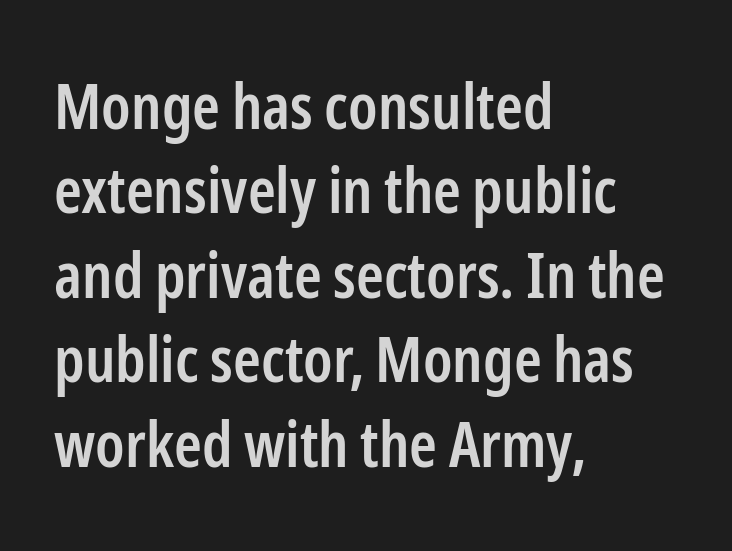
The passage shown is typed in a proportional face where columns would drift. Only glyphs here, with clear space below each row. The font is running at a semibold setting, under full bold. Rows of type keep a routine distance in the vertical direction. Rendered with straight, roman letterforms.
